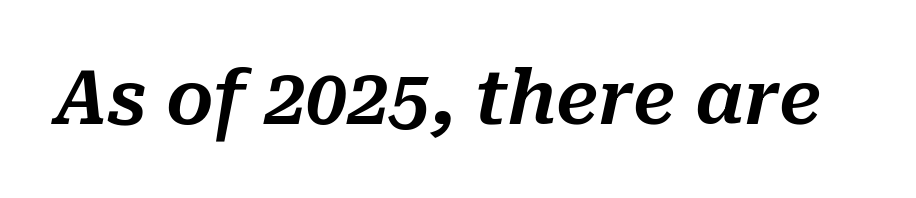
Q: Is the text italic (slanted)? A: Yes, it leans right by about 10 degrees.
Q: Is the text underlined? A: No.
Q: Is the spacing between letters normal or unusually wide? A: Normal.
Q: Width (condensed, normal, or wide)? A: Normal.
Q: Stroke contrast? A: Medium.
Q: x-height? A: Medium.
Q: Monospaced? A: No.
